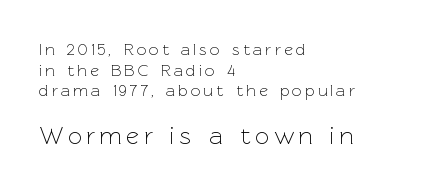
The image shows 25 px text type, upright; set left-aligned, line spacing 1.22x, not underlined; the second (bottom) block is 1.47x larger.
